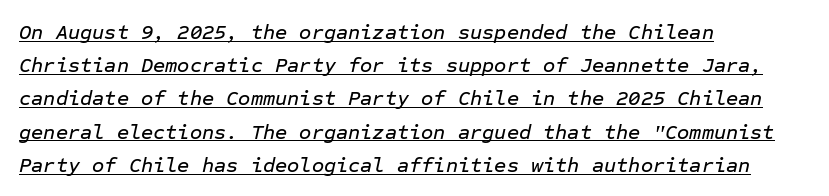
Q: Is the text italic (slanted)? A: Yes, it leans right by about 12 degrees.
Q: Is the text underlined? A: Yes.
Q: How is the paragraph aligned? A: Left-aligned.
Q: Is the spacing between letters normal or unusually wide? A: Normal.
Q: Is the spacing between lines tight, normal or loose? A: Normal.
